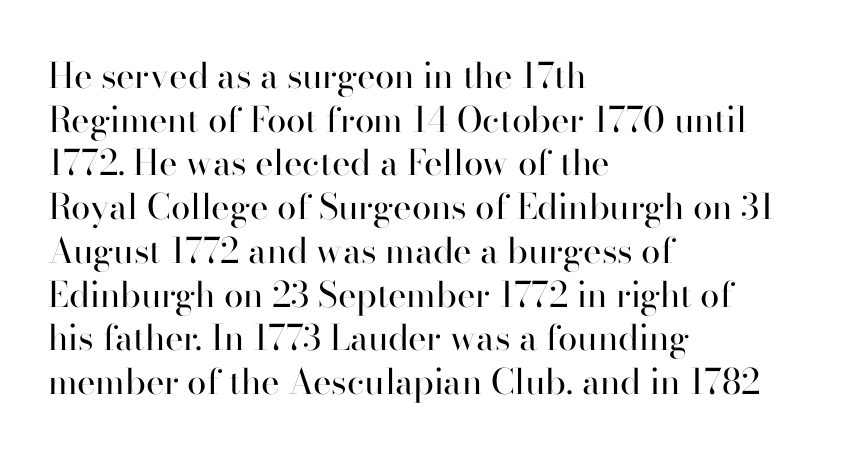
The image shows 35 px regular-weight serif type, upright; set left-aligned, normal line spacing (1.25x), normal letter spacing, not underlined; high stroke contrast and a small x-height.
